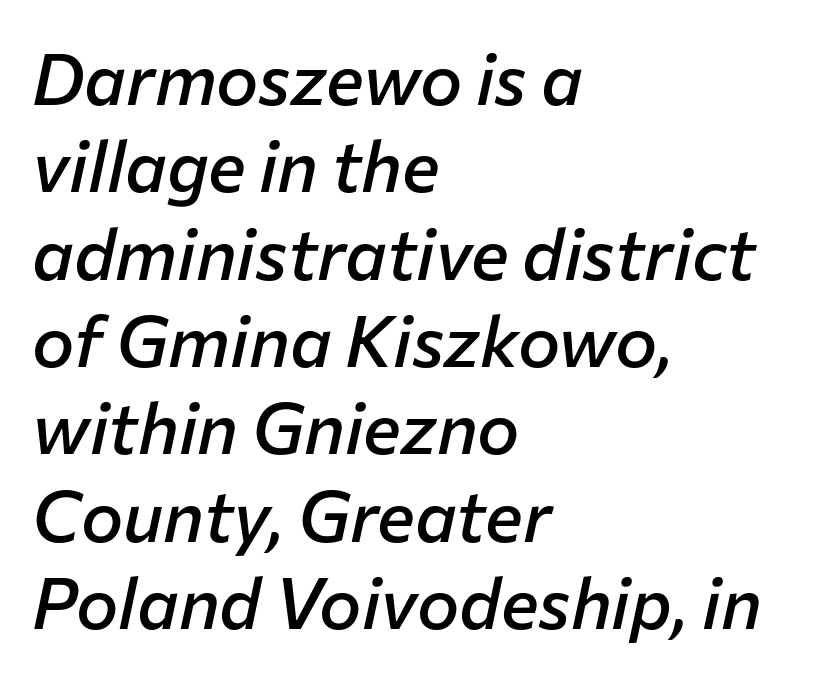
The image shows 71 px semibold type, italic (leaning right); set left-aligned, line spacing 1.23x, normal letter spacing, not underlined; low stroke contrast and a medium x-height.
